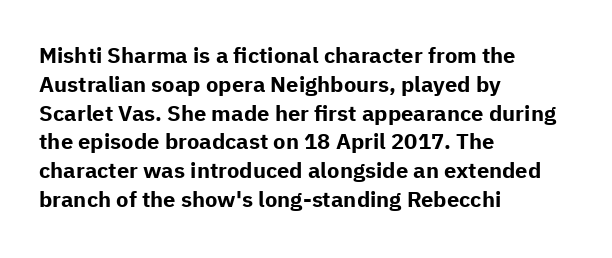
Q: Is the text bold? A: Yes.
Q: Is the text italic (slanted)? A: No, it is upright.
Q: Is the text underlined? A: No.
Q: How is the paragraph aligned? A: Left-aligned.
Q: Is the spacing between letters normal or unusually wide? A: Normal.
Q: Is the spacing between lines tight, normal or loose? A: Normal.
